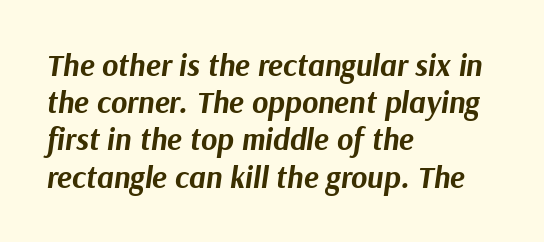
{"italic": "yes", "lean": "right", "slant_degrees": 9, "bold": "yes", "weight": "bold", "width": "normal", "stroke_contrast": "medium", "x_height": "medium", "monospaced": "no", "underline": "no", "align": "left", "line_spacing_ratio": 1.2, "letter_spacing": "normal", "letter_spacing_em": 0.0, "glyph_px": 31}
